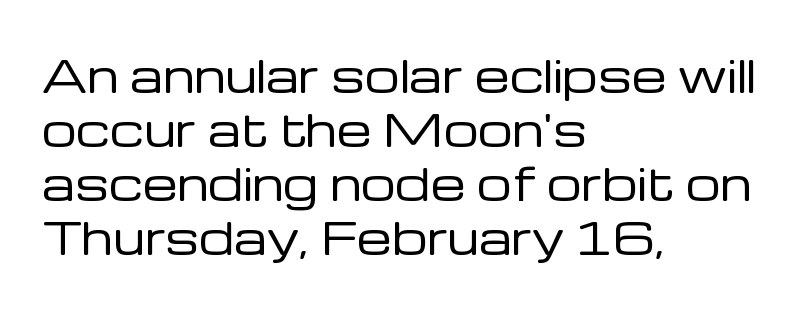
Caption: multi-line text, flush left, ragged right. The rendering uses natural spacing where letterforms have individual widths. Every character sits straight up, as roman type does. Rule under the text: the space is simply empty. Check where the strokes stop: nothing finishes them off — pure sans.
